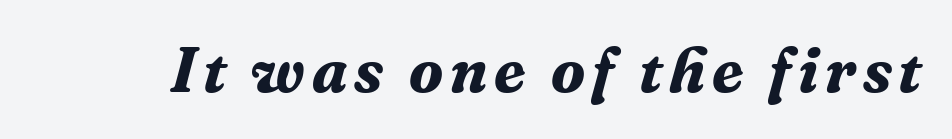
Each glyph is drawn with heavy, bold strokes. You can tell from the footed stems that serif type was used. Emphasis-style slanted type is in use. Spacing verdict: proportional, widths tailored to each character.
